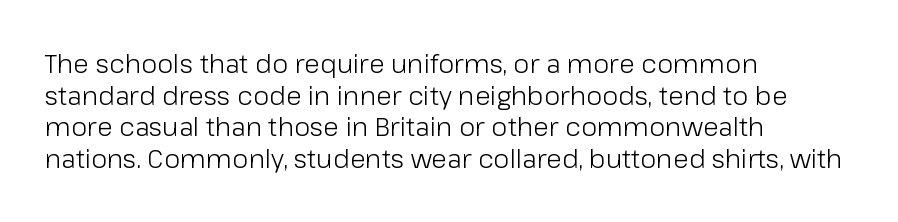
{"italic": "no", "bold": "no", "underline": "no", "align": "left", "line_spacing_ratio": 1.22, "letter_spacing": "normal", "letter_spacing_em": 0.0, "glyph_px": 26}
